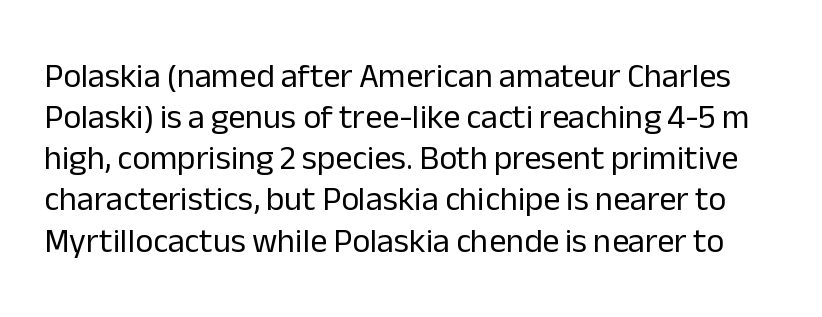
Italic? Not at all — the glyphs are vertical. Note the varied advance widths — an 'i' is clearly narrower than an 'm'. Typographically, this falls in the sans-serif category. The letters look calm and open, with moderate or lighter stems. Tracking value appears to be zero — textbook default spacing.
